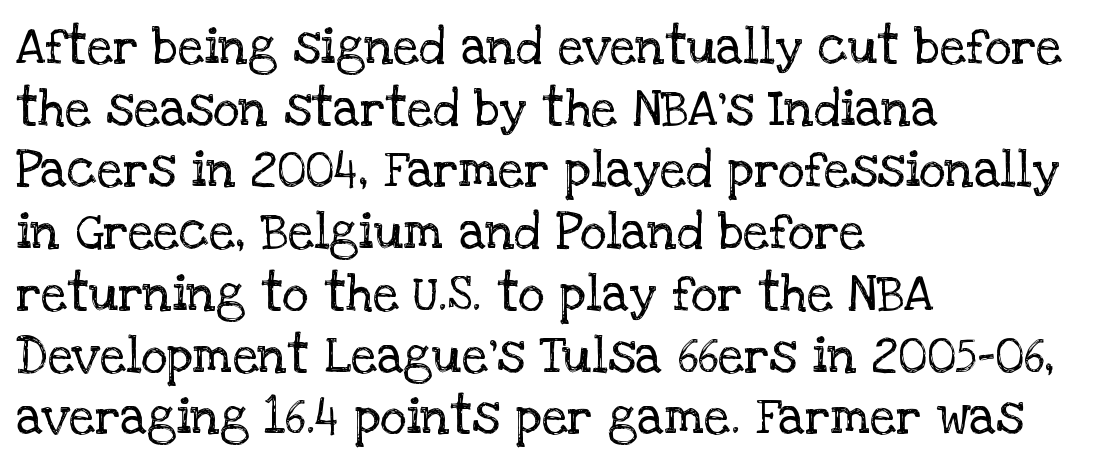
{"serif": "yes", "italic": "no", "bold": "no", "weight": "regular", "width": "normal", "stroke_contrast": "low", "x_height": "large", "monospaced": "no", "underline": "no", "align": "left", "line_spacing_ratio": 1.21, "letter_spacing": "normal", "letter_spacing_em": 0.0, "glyph_px": 51}
